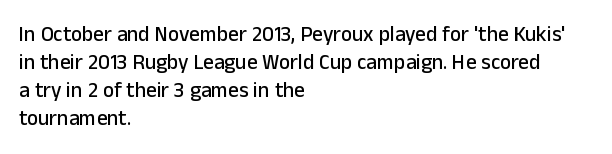
Teacher's note: observe the even left margin — that is flush-left alignment. No italicization has been applied; the sample stays upright. Clear beneath every line of the passage. Honestly, the letter spacing is just normal — you wouldn't notice it. A typesetter would call this leading conventional body-copy spacing.
